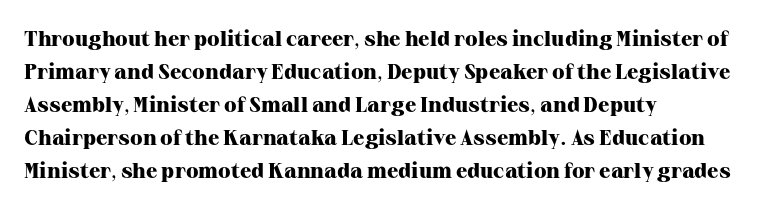
Q: Is the text bold? A: Yes.
Q: Is the text italic (slanted)? A: No, it is upright.
Q: Is the text underlined? A: No.
Q: How is the paragraph aligned? A: Left-aligned.
Q: Is the spacing between letters normal or unusually wide? A: Normal.
Q: Is the spacing between lines tight, normal or loose? A: Normal.
